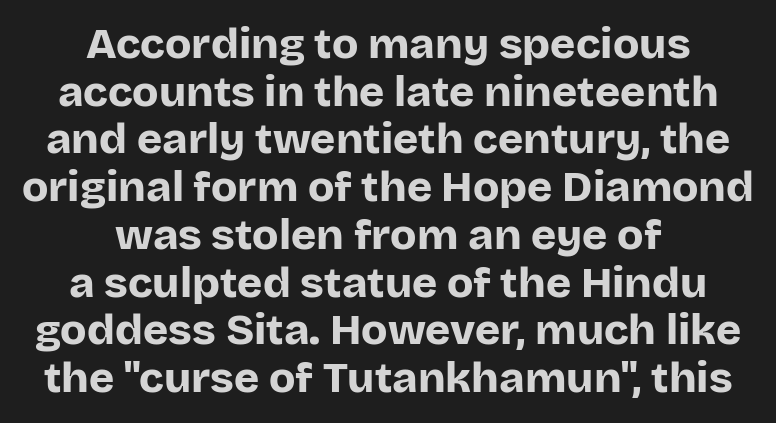
{"serif": "no", "italic": "no", "bold": "yes", "weight": "bold", "width": "normal", "stroke_contrast": "low", "x_height": "large", "monospaced": "no", "underline": "no", "align": "center", "line_spacing": "tight", "line_spacing_ratio": 1.11, "letter_spacing": "normal", "letter_spacing_em": 0.0, "glyph_px": 43}
